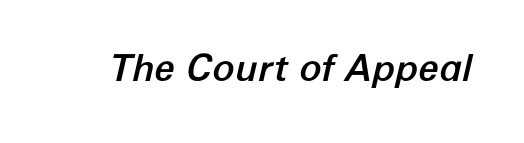
Q: Is the text italic (slanted)? A: Yes, it leans right by about 12 degrees.
Q: Is the text underlined? A: No.
Q: Is the spacing between letters normal or unusually wide? A: Normal.
Q: Width (condensed, normal, or wide)? A: Normal.
Q: Stroke contrast? A: Low.
Q: x-height? A: Medium.
Q: Monospaced? A: No.
